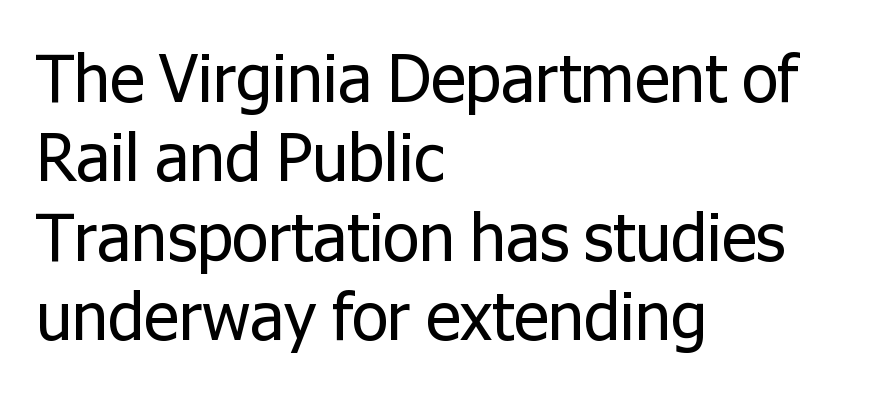
The image shows 65 px regular-weight sans-serif type, upright; set left-aligned, line spacing 1.22x, normal letter spacing, not underlined; low stroke contrast and a medium x-height.
